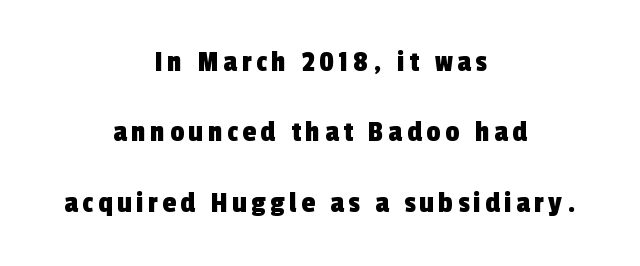
{"serif": "no", "width": "condensed", "x_height": "medium", "monospaced": "no", "underline": "no", "align": "center", "line_spacing": "loose", "line_spacing_ratio": 2.27, "glyph_px": 31}
